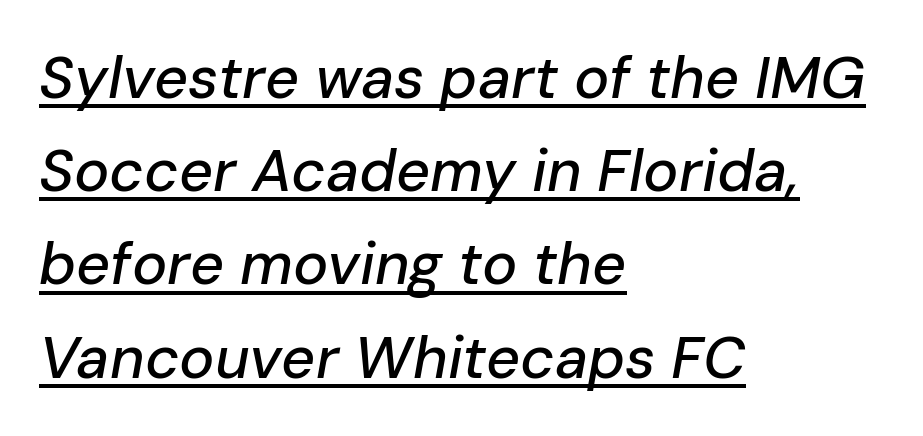
{"italic": "yes", "lean": "right", "slant_degrees": 10, "width": "normal", "stroke_contrast": "low", "x_height": "medium", "monospaced": "no", "underline": "yes", "align": "left", "line_spacing": "normal", "line_spacing_ratio": 1.58, "letter_spacing": "normal", "letter_spacing_em": 0.0, "glyph_px": 59}
